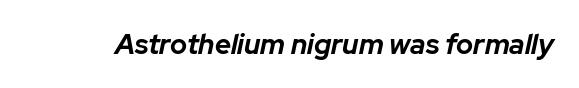
{"italic": "yes", "lean": "right", "slant_degrees": 12, "bold": "yes", "weight": "bold", "width": "normal", "stroke_contrast": "low", "x_height": "medium", "monospaced": "no", "underline": "no", "letter_spacing": "normal", "letter_spacing_em": 0.0, "glyph_px": 28}
